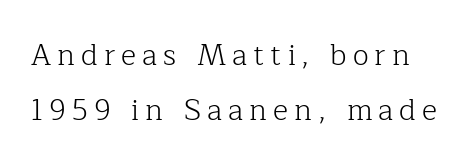
{"serif": "yes", "italic": "no", "bold": "no", "weight": "light", "width": "normal", "stroke_contrast": "low", "x_height": "medium", "monospaced": "no", "underline": "no", "line_spacing": "loose", "line_spacing_ratio": 1.9, "letter_spacing": "wide", "letter_spacing_em": 0.21, "glyph_px": 29}
